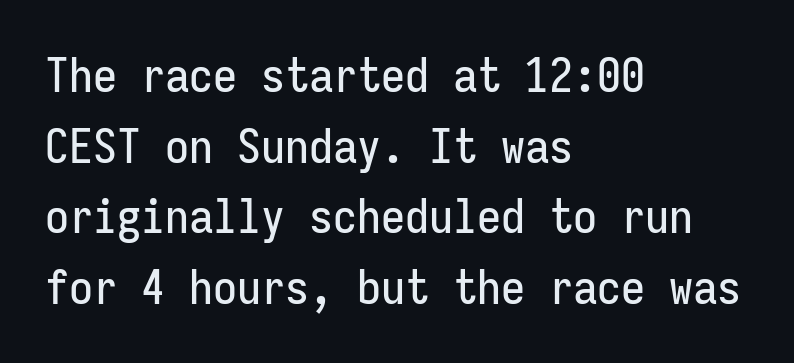
Q: Is the text italic (slanted)? A: No, it is upright.
Q: Is the typeface a serif or a sans-serif typeface? A: Sans-serif.
Q: Is the text underlined? A: No.
Q: How is the paragraph aligned? A: Left-aligned.
Q: Is the spacing between letters normal or unusually wide? A: Normal.
Q: Is the spacing between lines tight, normal or loose? A: Normal.
Q: Width (condensed, normal, or wide)? A: Condensed.
Q: Stroke contrast? A: Low.
Q: x-height? A: Medium.
Q: Monospaced? A: Yes.
